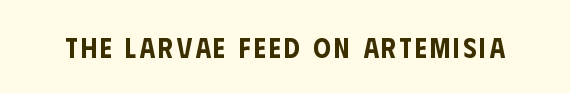
Plain, unruled lines of type. Do the characters align in a grid? No, the font is proportional. The type family on display is of the sans-serif kind. Characters remain perfectly vertical along every line.
